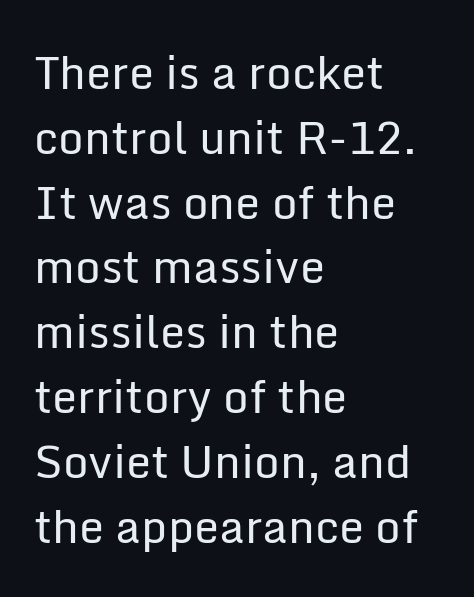
The image shows 45 px regular-weight sans-serif type, upright; set left-aligned, normal line spacing (1.44x), normal letter spacing, not underlined; low stroke contrast and a medium x-height.
